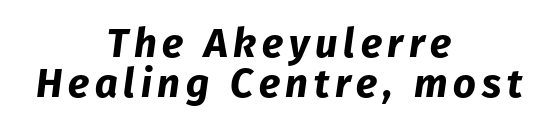
The image shows 40 px bold type, italic (leaning right); set centered, tight line spacing (1.01x), not underlined; low stroke contrast and a medium x-height.
